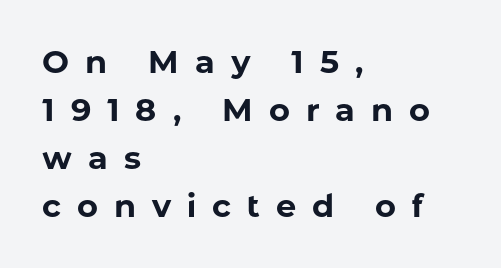
The leading is moderate, giving the passage an even texture. Regarding serifs, this sample does without them. These lines have a slow, spaced-out rhythm from letter to letter. Horizontally, the lines are justified to the leading edge only.
